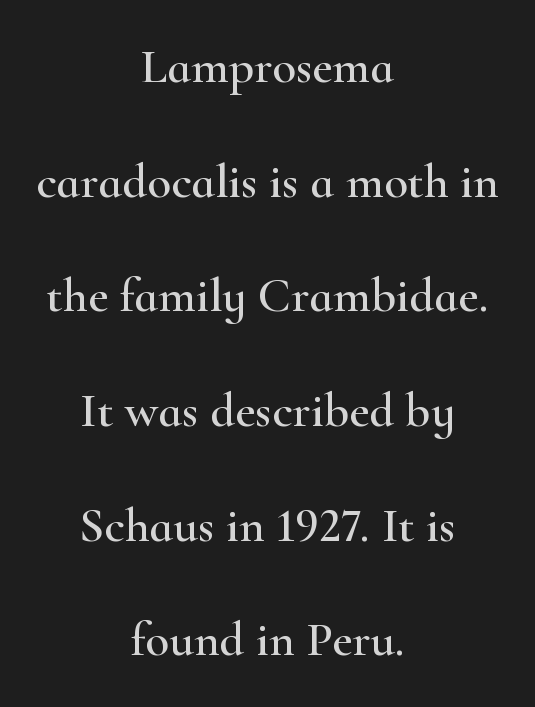
The image shows 49 px wide serif type, upright; set centered, loose line spacing (2.34x), normal letter spacing, not underlined; high stroke contrast and a small x-height.
